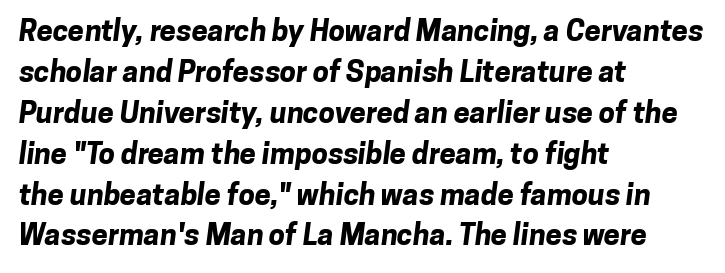
The image shows 29 px bold sans-serif type; set left-aligned, normal line spacing (1.41x), normal letter spacing, not underlined; low stroke contrast and a medium x-height.
